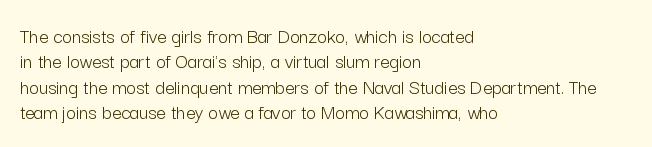
The image shows 21 px text type, upright; set left-aligned, line spacing 1.21x, normal letter spacing, not underlined.
